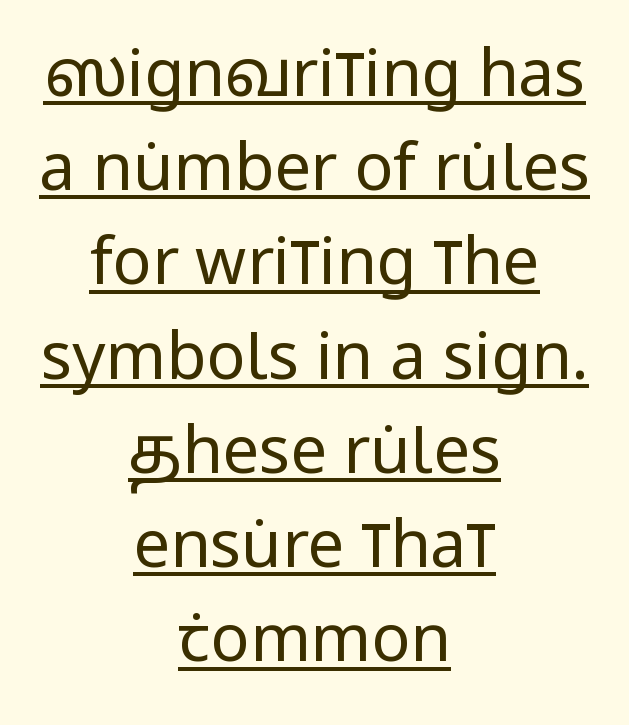
Q: Is the text bold? A: No.
Q: Is the text italic (slanted)? A: No, it is upright.
Q: Is the typeface a serif or a sans-serif typeface? A: Sans-serif.
Q: Is the text underlined? A: Yes.
Q: How is the paragraph aligned? A: Centered.
Q: Is the spacing between letters normal or unusually wide? A: Normal.
Q: Is the spacing between lines tight, normal or loose? A: Normal.
Q: Width (condensed, normal, or wide)? A: Condensed.
Q: Stroke contrast? A: Low.
Q: x-height? A: Large.
Q: Monospaced? A: No.
